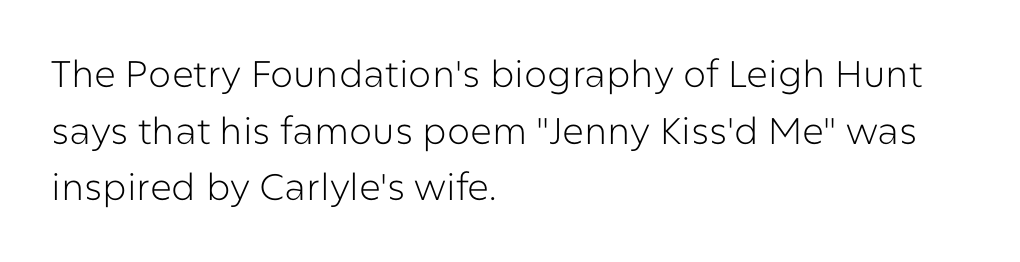
The image shows 37 px light sans-serif type, upright; set left-aligned, normal line spacing (1.53x), normal letter spacing, not underlined; low stroke contrast and a medium x-height.
